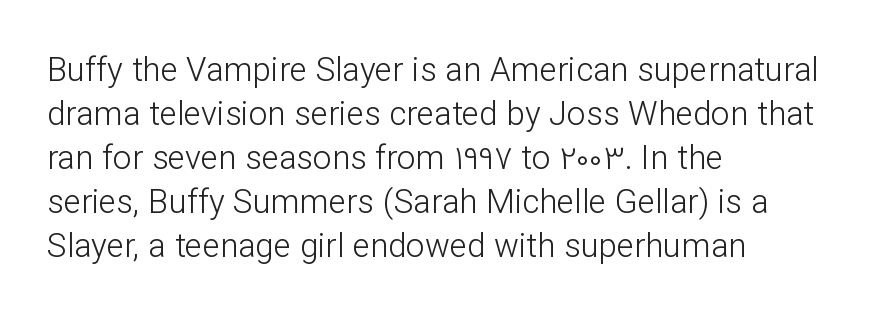
Q: Is the text bold? A: No.
Q: Is the text italic (slanted)? A: No, it is upright.
Q: Is the typeface a serif or a sans-serif typeface? A: Sans-serif.
Q: Is the text underlined? A: No.
Q: How is the paragraph aligned? A: Left-aligned.
Q: Is the spacing between letters normal or unusually wide? A: Normal.
Q: Is the spacing between lines tight, normal or loose? A: Normal.
Q: Width (condensed, normal, or wide)? A: Normal.
Q: Stroke contrast? A: Low.
Q: x-height? A: Medium.
Q: Monospaced? A: No.
